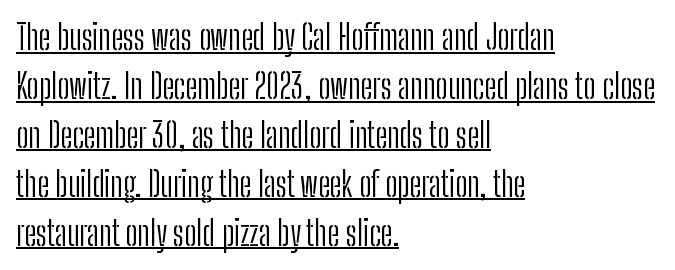
{"serif": "no", "italic": "no", "bold": "no", "weight": "light", "width": "condensed", "stroke_contrast": "low", "x_height": "medium", "monospaced": "no", "underline": "yes", "align": "left", "line_spacing": "normal", "line_spacing_ratio": 1.44, "letter_spacing": "normal", "letter_spacing_em": 0.0, "glyph_px": 34}
